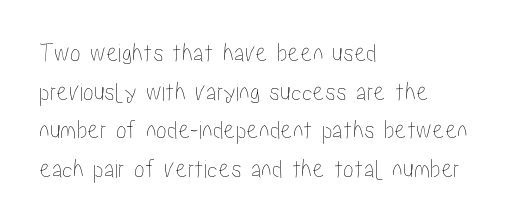
The image shows 27 px text type, upright; set left-aligned, normal line spacing (1.43x), normal letter spacing, not underlined.
